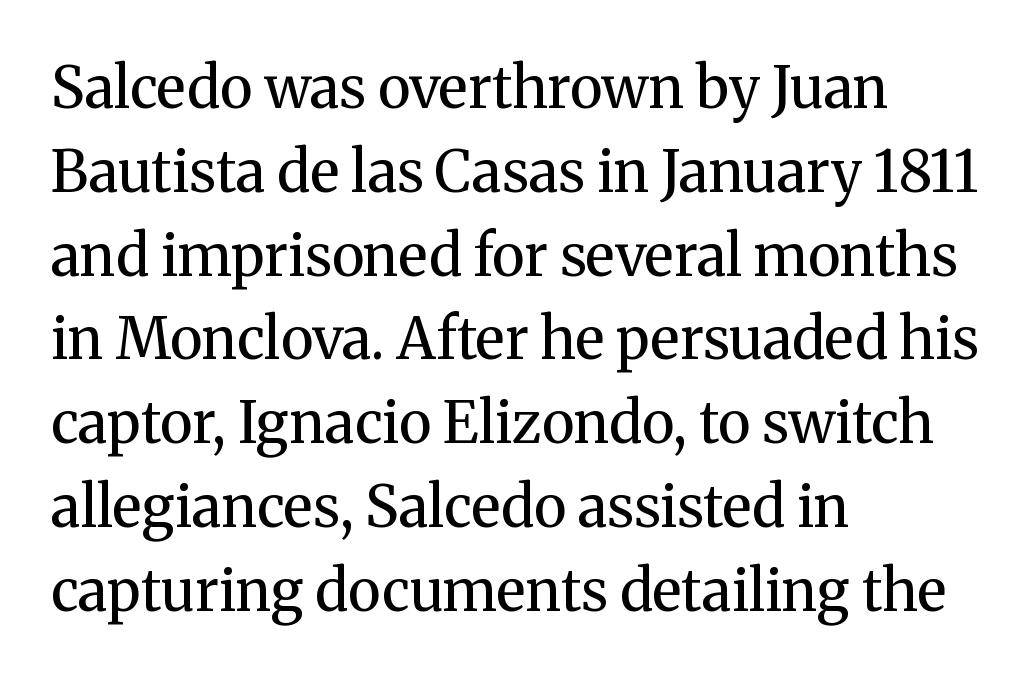
Q: Is the text bold? A: No.
Q: Is the text italic (slanted)? A: No, it is upright.
Q: Is the typeface a serif or a sans-serif typeface? A: Serif.
Q: Is the text underlined? A: No.
Q: How is the paragraph aligned? A: Left-aligned.
Q: Is the spacing between letters normal or unusually wide? A: Normal.
Q: Is the spacing between lines tight, normal or loose? A: Normal.
Q: Width (condensed, normal, or wide)? A: Normal.
Q: Stroke contrast? A: Medium.
Q: x-height? A: Medium.
Q: Monospaced? A: No.
